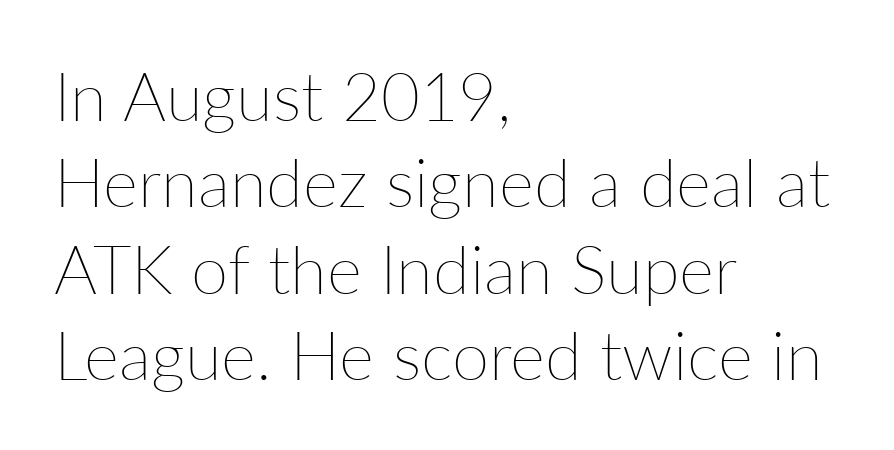
The image shows 67 px thin type, upright; set left-aligned, normal line spacing (1.29x), normal letter spacing, not underlined; low stroke contrast and a medium x-height.
